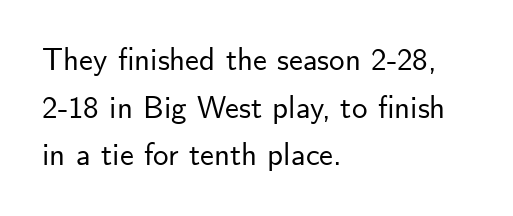
{"serif": "no", "italic": "no", "width": "normal", "stroke_contrast": "low", "x_height": "small", "monospaced": "no", "underline": "no", "align": "left", "line_spacing": "normal", "line_spacing_ratio": 1.54, "letter_spacing": "normal", "letter_spacing_em": 0.0, "glyph_px": 31}
